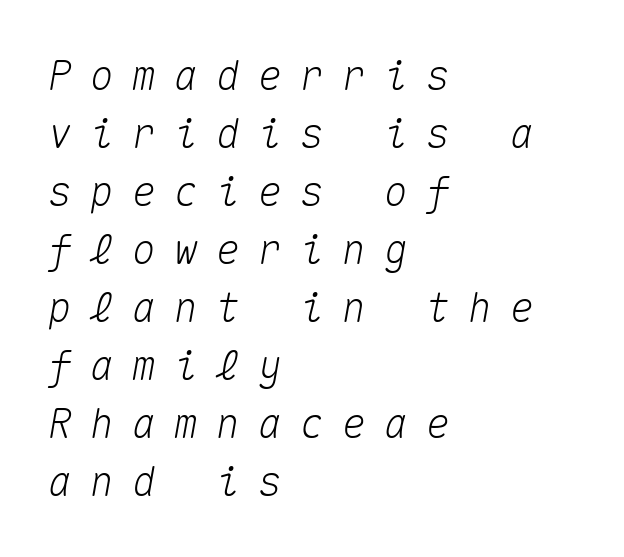
The image shows 40 px text type, italic (leaning right), monospaced; set left-aligned, normal line spacing (1.45x), unusually wide letter spacing (+0.45 em), not underlined; medium stroke contrast and a medium x-height.
